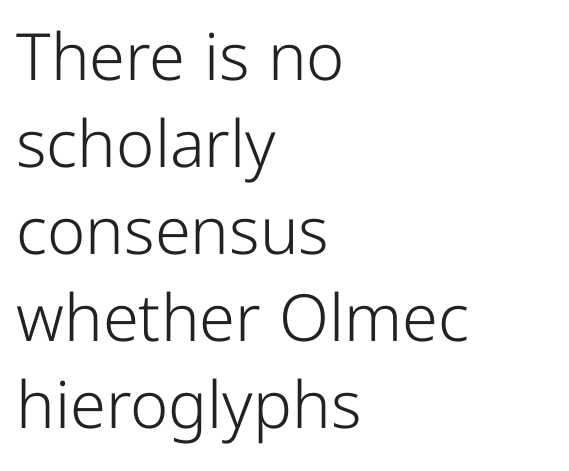
Q: Is the text bold? A: No.
Q: Is the text italic (slanted)? A: No, it is upright.
Q: Is the typeface a serif or a sans-serif typeface? A: Sans-serif.
Q: Is the text underlined? A: No.
Q: How is the paragraph aligned? A: Left-aligned.
Q: Is the spacing between letters normal or unusually wide? A: Normal.
Q: Is the spacing between lines tight, normal or loose? A: Normal.
Q: Width (condensed, normal, or wide)? A: Condensed.
Q: Stroke contrast? A: Low.
Q: x-height? A: Medium.
Q: Monospaced? A: No.
